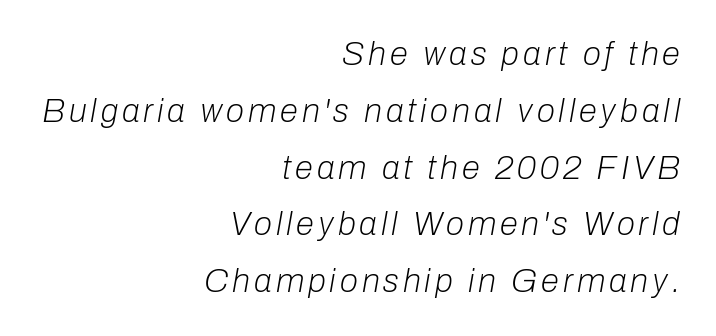
The image shows 33 px light type, italic (leaning right); set right-aligned, line spacing 1.72x, not underlined; low stroke contrast and a medium x-height.
